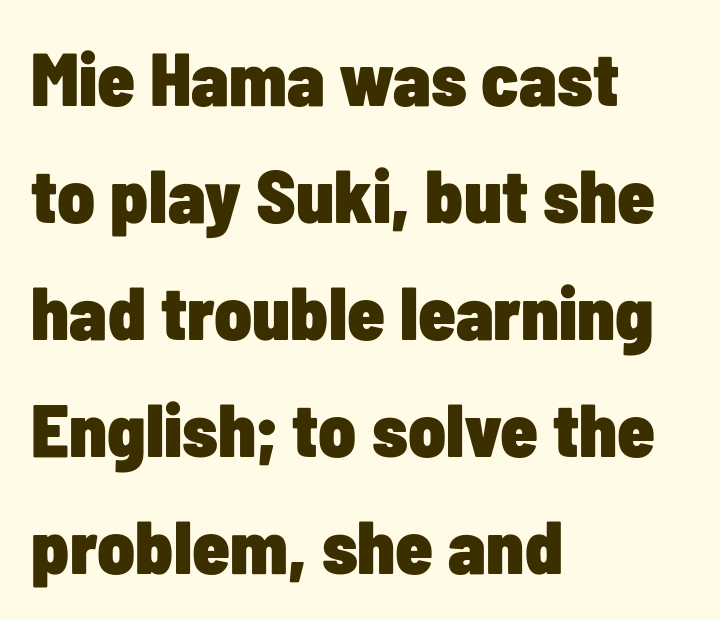
The image shows 75 px heavy, condensed sans-serif type, upright; set left-aligned, normal line spacing (1.56x), normal letter spacing, not underlined; low stroke contrast and a medium x-height.
